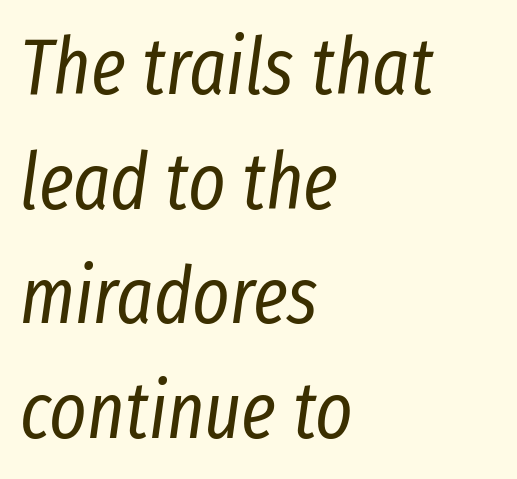
Look at the tracking — it's just the regular setting, nothing added. These lines stack with their left ends in a neat column. These lines were composed using italics. The passage shown is not bold in any degree.
